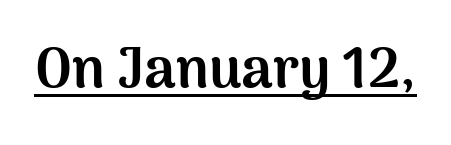
Q: Is the text bold? A: Yes.
Q: Is the text italic (slanted)? A: No, it is upright.
Q: Is the typeface a serif or a sans-serif typeface? A: Sans-serif.
Q: Is the text underlined? A: Yes.
Q: Is the spacing between letters normal or unusually wide? A: Normal.
Q: Width (condensed, normal, or wide)? A: Normal.
Q: Stroke contrast? A: Medium.
Q: x-height? A: Medium.
Q: Monospaced? A: No.
